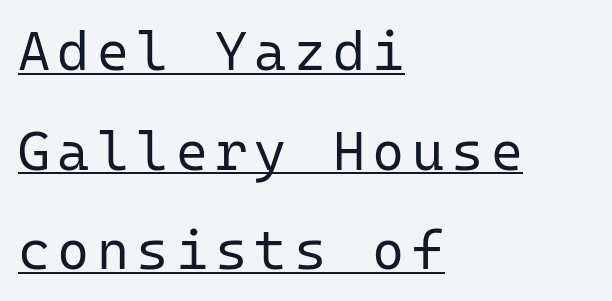
The image shows 55 px regular-weight sans-serif type, upright, monospaced; set left-aligned, line spacing 1.81x, underlined; low stroke contrast and a medium x-height.
